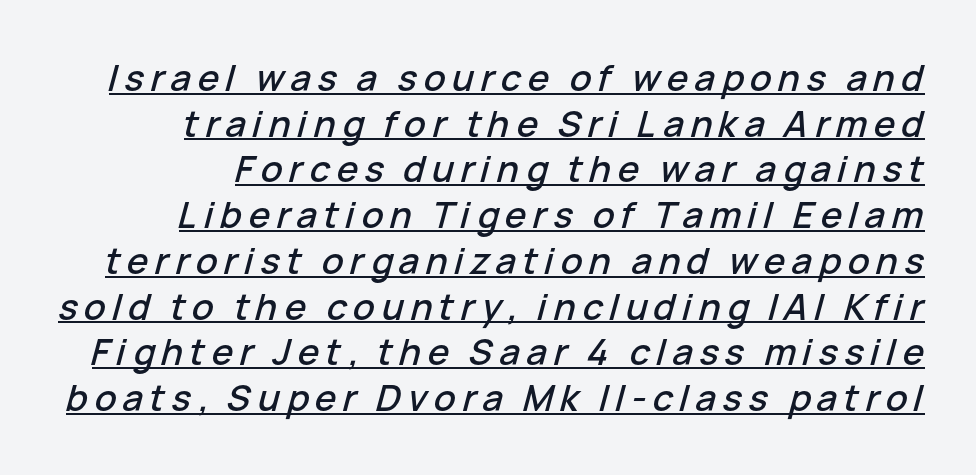
Q: Is the text italic (slanted)? A: Yes, it leans right by about 15 degrees.
Q: Is the text underlined? A: Yes.
Q: How is the paragraph aligned? A: Right-aligned.
Q: Is the spacing between lines tight, normal or loose? A: Normal.
Q: Width (condensed, normal, or wide)? A: Normal.
Q: Stroke contrast? A: Low.
Q: x-height? A: Medium.
Q: Monospaced? A: No.
